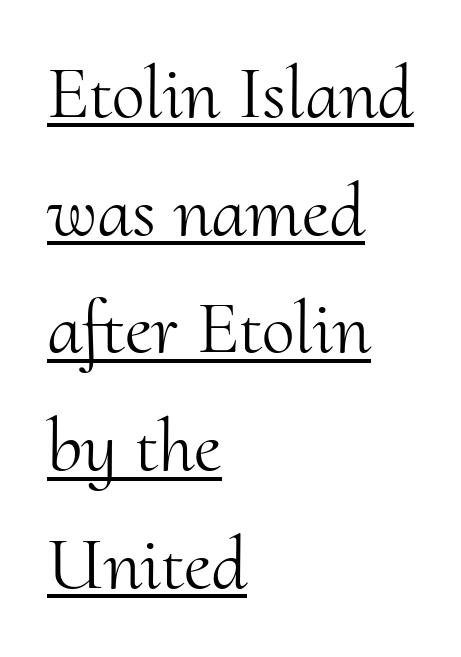
Reading down the block, your eye returns to a fixed left position each line. Designer's note — italics off, roman on. Every word sits above its own underline. Regular leading.
